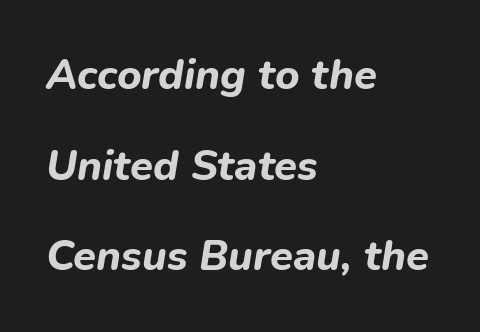
{"italic": "yes", "lean": "right", "slant_degrees": 9, "bold": "yes", "weight": "bold", "width": "normal", "stroke_contrast": "low", "x_height": "medium", "monospaced": "no", "underline": "no", "align": "left", "line_spacing": "loose", "line_spacing_ratio": 2.16, "letter_spacing": "normal", "letter_spacing_em": 0.0, "glyph_px": 42}
